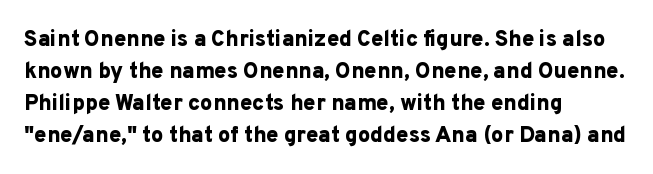
The image shows 22 px bold type, upright; set left-aligned, normal line spacing (1.46x), normal letter spacing, not underlined.
